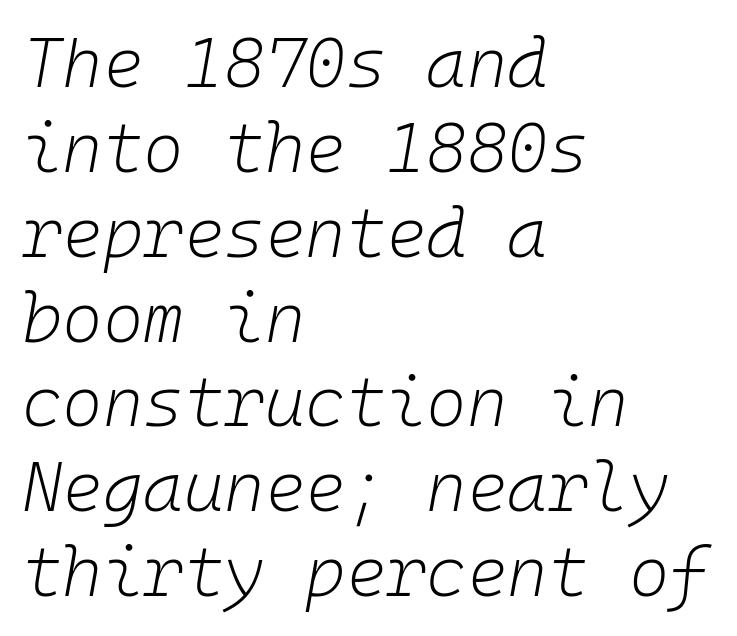
{"italic": "yes", "lean": "right", "slant_degrees": 10, "bold": "no", "weight": "light", "width": "normal", "stroke_contrast": "low", "x_height": "medium", "monospaced": "yes", "underline": "no", "align": "left", "line_spacing_ratio": 1.23, "letter_spacing": "normal", "letter_spacing_em": 0.0, "glyph_px": 69}
